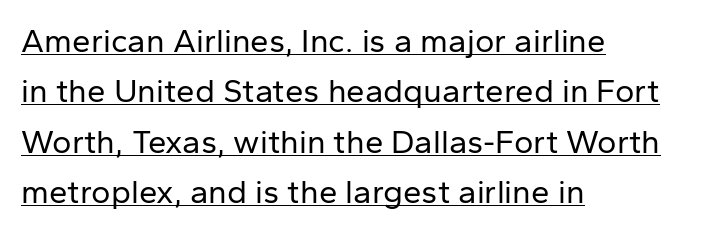
Q: Is the text bold? A: No.
Q: Is the text italic (slanted)? A: No, it is upright.
Q: Is the typeface a serif or a sans-serif typeface? A: Sans-serif.
Q: Is the text underlined? A: Yes.
Q: How is the paragraph aligned? A: Left-aligned.
Q: Is the spacing between letters normal or unusually wide? A: Normal.
Q: Is the spacing between lines tight, normal or loose? A: Normal.
Q: Width (condensed, normal, or wide)? A: Normal.
Q: Stroke contrast? A: Low.
Q: x-height? A: Medium.
Q: Monospaced? A: No.
